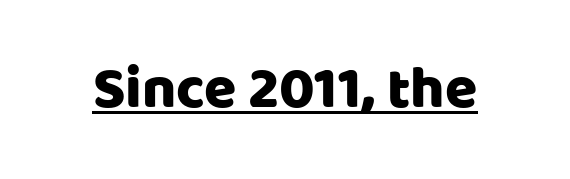
A roman cut, with each character standing at attention. Look at the bottom of the vertical strokes: they stop flat, with no serifs. Is the letter spacing exaggerated? No — it looks like the ordinary default. This sample has the flowing, uneven cadence of proportional lettering.
